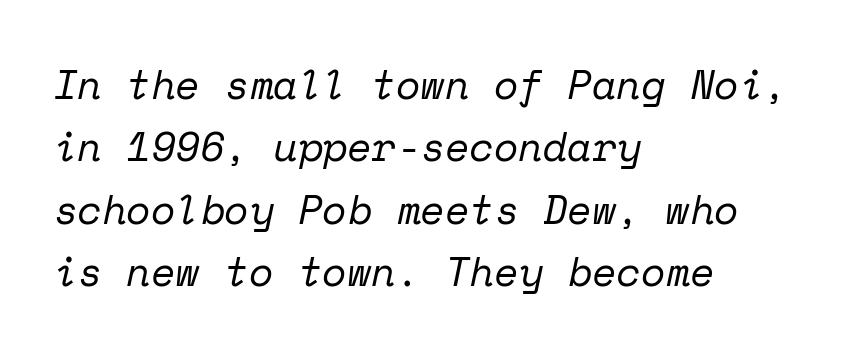
{"serif": "yes", "italic": "yes", "lean": "right", "slant_degrees": 12, "bold": "no", "weight": "regular", "width": "normal", "stroke_contrast": "low", "x_height": "medium", "monospaced": "yes", "underline": "no", "align": "left", "line_spacing": "normal", "line_spacing_ratio": 1.56, "letter_spacing": "normal", "letter_spacing_em": 0.0, "glyph_px": 40}
